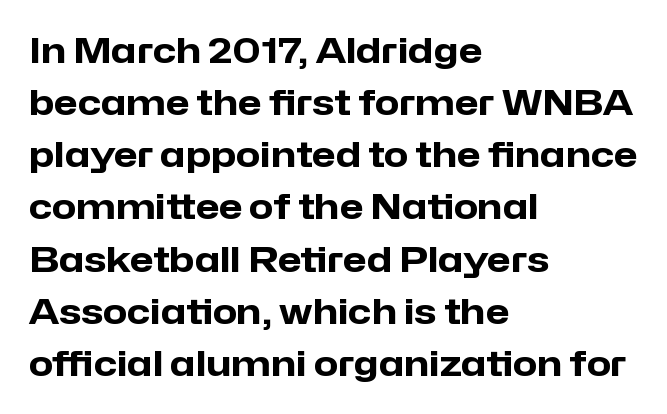
The image shows 35 px heavy sans-serif type, upright; set left-aligned, normal line spacing (1.49x), normal letter spacing, not underlined; low stroke contrast and a medium x-height.
